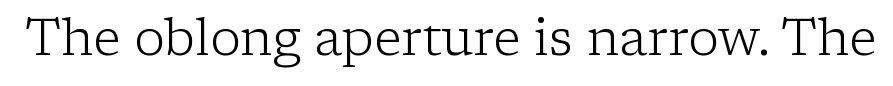
Q: Is the text bold? A: No.
Q: Is the text italic (slanted)? A: No, it is upright.
Q: Is the typeface a serif or a sans-serif typeface? A: Serif.
Q: Is the text underlined? A: No.
Q: Is the spacing between letters normal or unusually wide? A: Normal.
Q: Width (condensed, normal, or wide)? A: Normal.
Q: Stroke contrast? A: Low.
Q: x-height? A: Medium.
Q: Monospaced? A: No.
